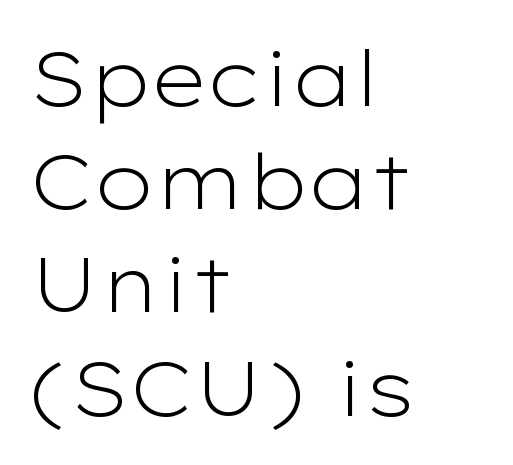
Q: Is the text bold? A: No.
Q: Is the text italic (slanted)? A: No, it is upright.
Q: Is the typeface a serif or a sans-serif typeface? A: Sans-serif.
Q: Is the text underlined? A: No.
Q: How is the paragraph aligned? A: Left-aligned.
Q: Is the spacing between letters normal or unusually wide? A: Normal.
Q: Is the spacing between lines tight, normal or loose? A: Normal.
Q: Width (condensed, normal, or wide)? A: Wide.
Q: Stroke contrast? A: Low.
Q: x-height? A: Medium.
Q: Monospaced? A: No.
